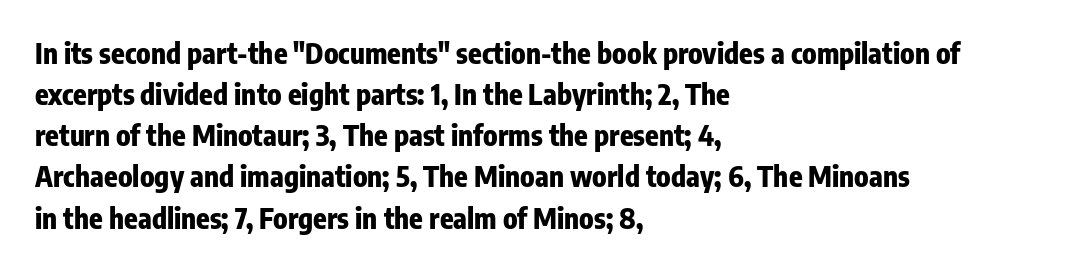
What weight is shown? A full bold with thick strokes. The passage is arranged the way most books set body copy — flush left. Default kerning and tracking; the words read as compact shapes. It's the straight-up-and-down kind of type. Words float on clear page, feet unadorned. The lines sit at an ordinary, default distance from one another.
